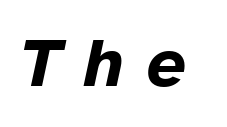
Q: Is the text bold? A: Yes.
Q: Is the text italic (slanted)? A: Yes, it leans right by about 12 degrees.
Q: Is the text underlined? A: No.
Q: Is the spacing between letters normal or unusually wide? A: Unusually wide.
Q: Width (condensed, normal, or wide)? A: Normal.
Q: Stroke contrast? A: Low.
Q: x-height? A: Medium.
Q: Monospaced? A: No.
